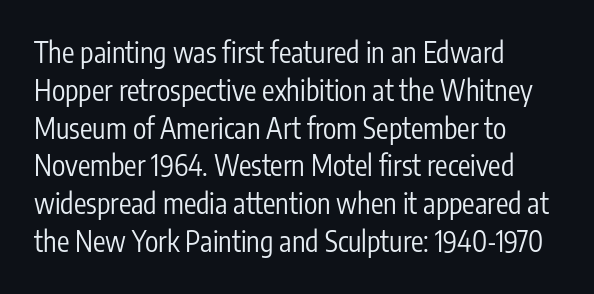
The image shows 28 px regular-weight, condensed sans-serif type, upright; set left-aligned, normal line spacing (1.35x), normal letter spacing, not underlined; low stroke contrast and a medium x-height.
